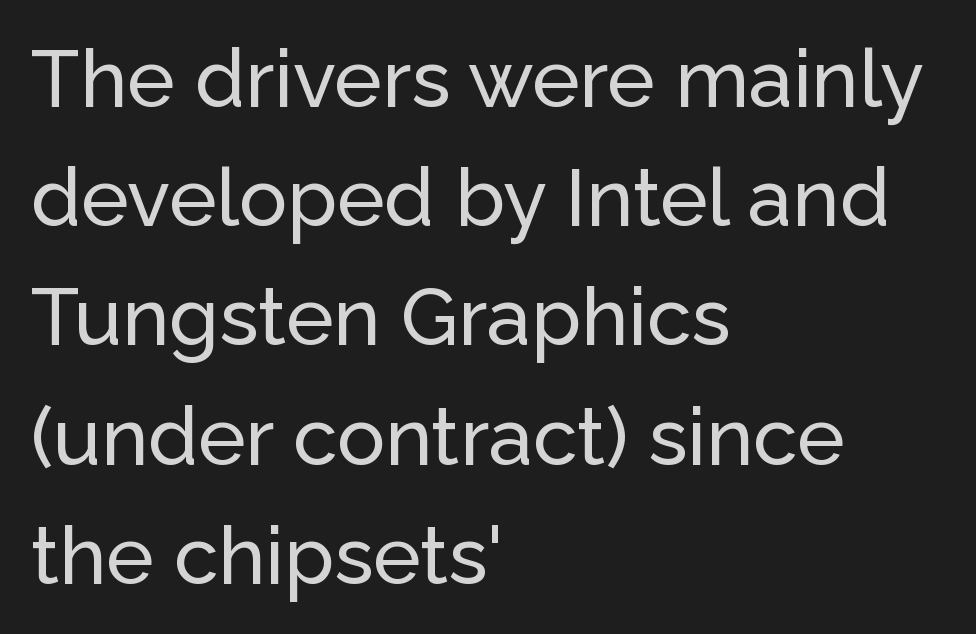
The image shows 80 px sans-serif type, upright; set left-aligned, normal line spacing (1.49x), normal letter spacing, not underlined; low stroke contrast and a medium x-height.
